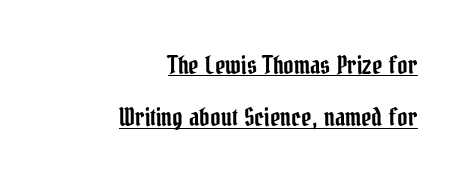
The image shows 25 px text type, upright; set right-aligned, loose line spacing (2.1x), normal letter spacing, underlined.
